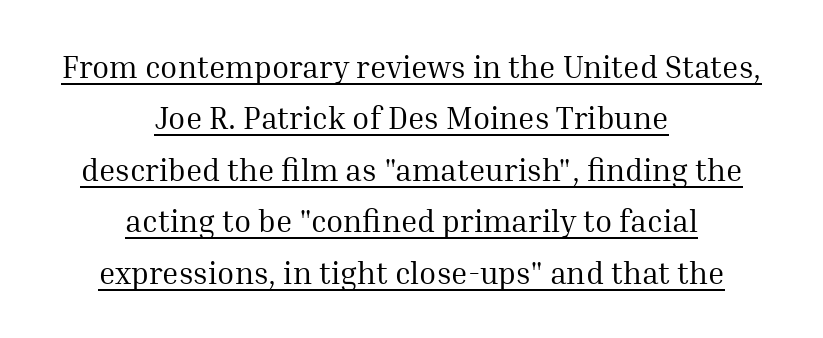
The weight tops out at a normal text grade. The lines are quadded center. In terms of leading, this rendering sits right in the middle. Descenders here cross a horizontal rule under the line. The rendering uses natural spacing where letterforms have individual widths. The rendering shows small feet on the letterforms — a serif design.
